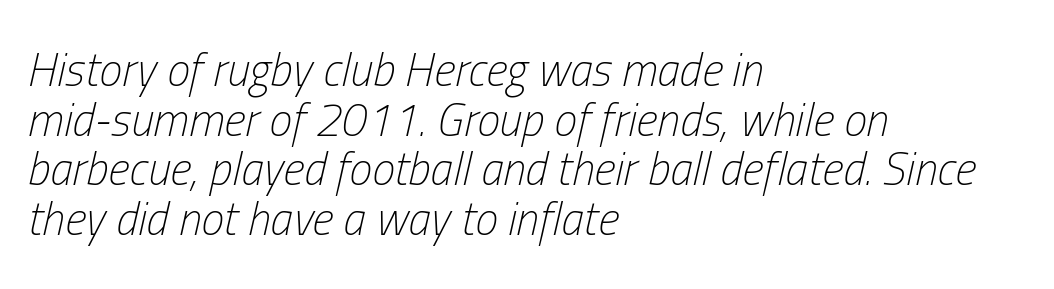
Q: Is the text bold? A: No.
Q: Is the text italic (slanted)? A: Yes, it leans right by about 13 degrees.
Q: Is the text underlined? A: No.
Q: How is the paragraph aligned? A: Left-aligned.
Q: Is the spacing between letters normal or unusually wide? A: Normal.
Q: Is the spacing between lines tight, normal or loose? A: Tight.
Q: Width (condensed, normal, or wide)? A: Condensed.
Q: Stroke contrast? A: Low.
Q: x-height? A: Medium.
Q: Monospaced? A: No.
